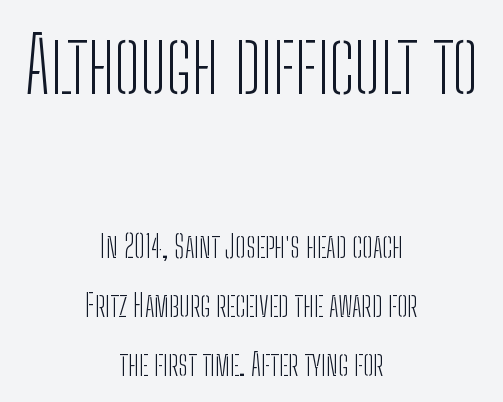
{"serif": "no", "italic": "no", "bold": "no", "weight": "light", "width": "condensed", "stroke_contrast": "low", "x_height": "medium", "monospaced": "no", "underline": "no", "align": "center", "line_spacing": "loose", "line_spacing_ratio": 1.91, "letter_spacing": "normal", "letter_spacing_em": 0.0, "larger_block": "first", "size_ratio": 2.48, "glyph_px": 77}
